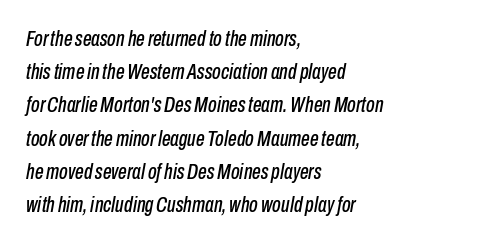
The image shows 22 px text type, italic (leaning right); set left-aligned, normal line spacing (1.51x), normal letter spacing, not underlined.
